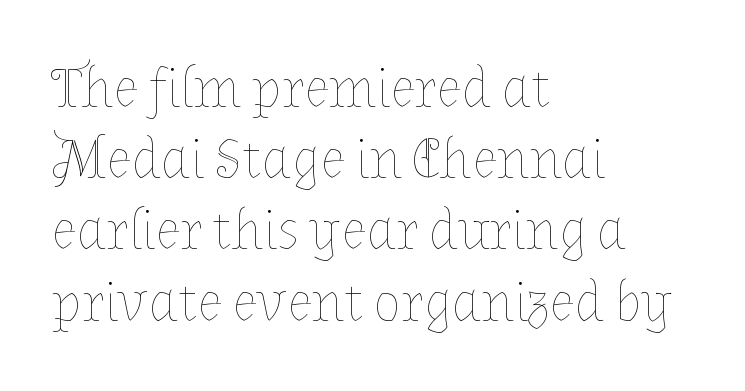
Q: Is the text bold? A: No.
Q: Is the text italic (slanted)? A: No, it is upright.
Q: Is the text underlined? A: No.
Q: How is the paragraph aligned? A: Left-aligned.
Q: Is the spacing between letters normal or unusually wide? A: Normal.
Q: Is the spacing between lines tight, normal or loose? A: Normal.
Q: Width (condensed, normal, or wide)? A: Normal.
Q: Stroke contrast? A: Low.
Q: x-height? A: Medium.
Q: Monospaced? A: No.
